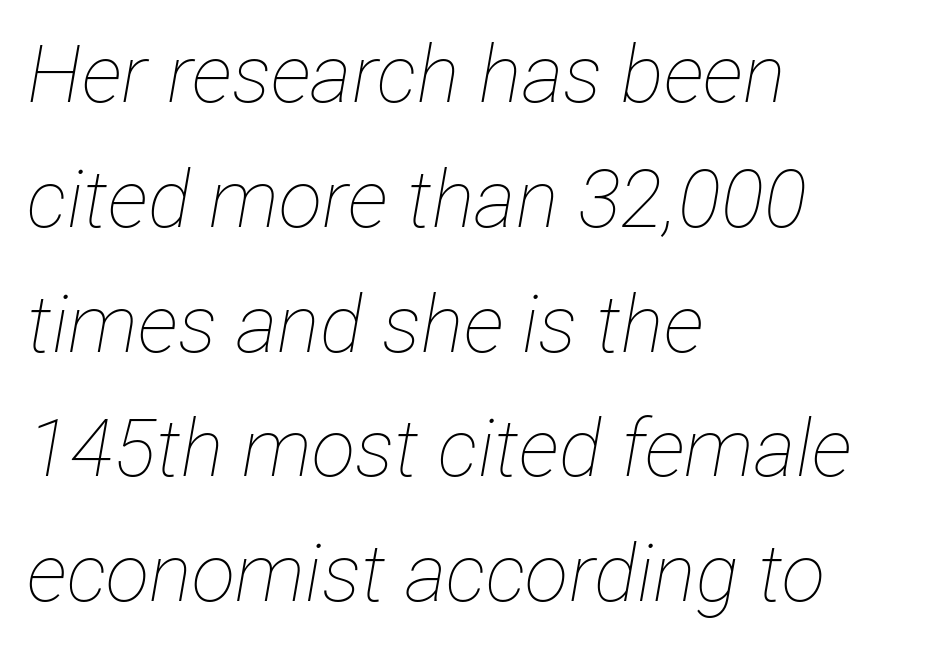
{"italic": "yes", "lean": "right", "slant_degrees": 12, "bold": "no", "weight": "thin", "width": "condensed", "stroke_contrast": "low", "x_height": "medium", "monospaced": "no", "underline": "no", "align": "left", "line_spacing": "normal", "line_spacing_ratio": 1.56, "letter_spacing": "normal", "letter_spacing_em": 0.0, "glyph_px": 80}
